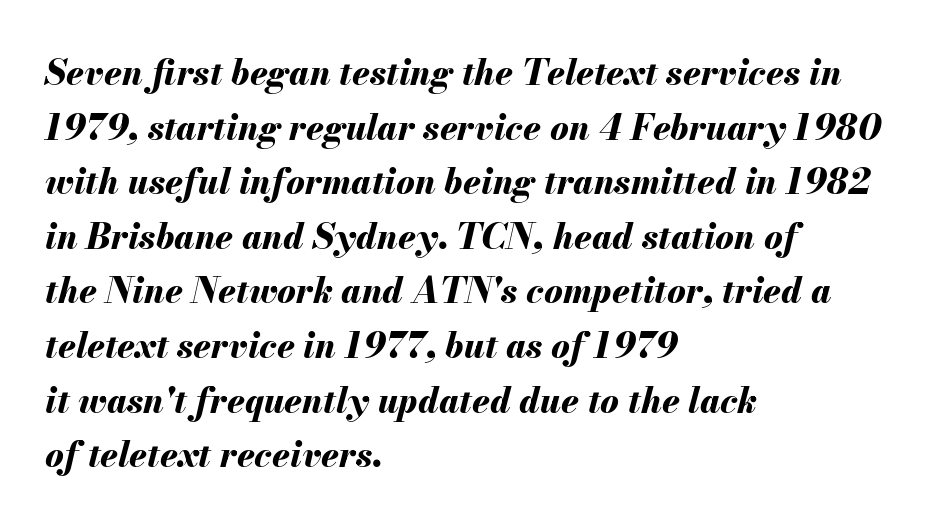
The image shows 35 px bold type, italic (leaning right); set left-aligned, normal line spacing (1.56x), normal letter spacing, not underlined; medium stroke contrast and a small x-height.
